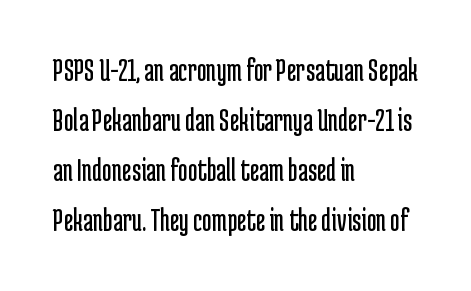
The image shows 33 px regular-weight, condensed sans-serif type, upright; set left-aligned, normal line spacing (1.52x), normal letter spacing, not underlined; low stroke contrast and a medium x-height.
